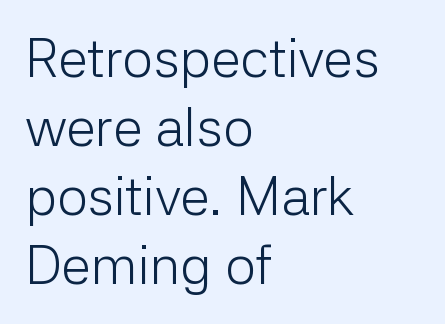
Q: Is the text bold? A: No.
Q: Is the text italic (slanted)? A: No, it is upright.
Q: Is the typeface a serif or a sans-serif typeface? A: Sans-serif.
Q: Is the text underlined? A: No.
Q: How is the paragraph aligned? A: Left-aligned.
Q: Is the spacing between letters normal or unusually wide? A: Normal.
Q: Is the spacing between lines tight, normal or loose? A: Normal.
Q: Width (condensed, normal, or wide)? A: Normal.
Q: Stroke contrast? A: Low.
Q: x-height? A: Medium.
Q: Monospaced? A: No.
